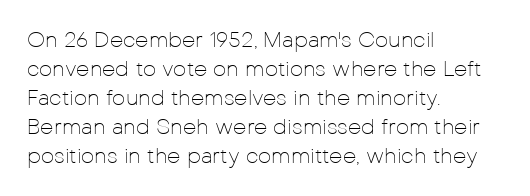
Q: Is the text bold? A: No.
Q: Is the text italic (slanted)? A: No, it is upright.
Q: Is the text underlined? A: No.
Q: How is the paragraph aligned? A: Left-aligned.
Q: Is the spacing between letters normal or unusually wide? A: Normal.
Q: Is the spacing between lines tight, normal or loose? A: Normal.
